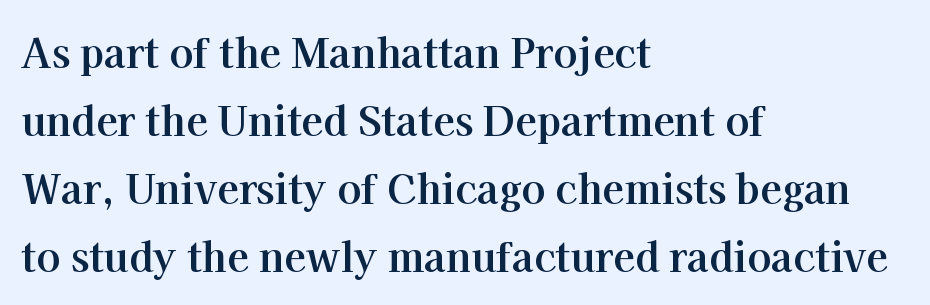
The image shows 40 px bold serif type, upright; set left-aligned, normal line spacing (1.7x), normal letter spacing, not underlined; high stroke contrast and a medium x-height.
